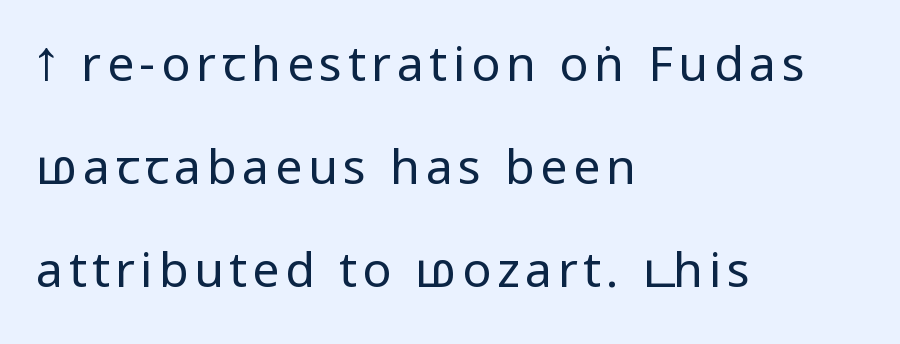
The font family rendered here belongs to the sans-serif group. Only glyphs here, with clear space below each row. Stroke thickness stays within the range of a standard reading face or lighter. Posture: upright roman. Line beginnings align vertically; line endings do not. Baseline-to-baseline distance is far greater than the letter height.
